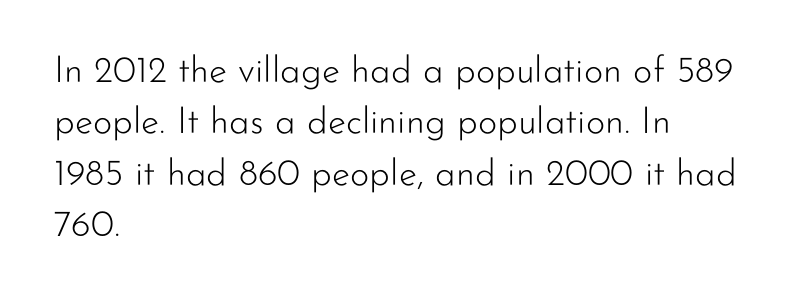
Q: Is the text bold? A: No.
Q: Is the text italic (slanted)? A: No, it is upright.
Q: Is the typeface a serif or a sans-serif typeface? A: Sans-serif.
Q: Is the text underlined? A: No.
Q: How is the paragraph aligned? A: Left-aligned.
Q: Is the spacing between letters normal or unusually wide? A: Normal.
Q: Is the spacing between lines tight, normal or loose? A: Normal.
Q: Width (condensed, normal, or wide)? A: Normal.
Q: Stroke contrast? A: Low.
Q: x-height? A: Small.
Q: Monospaced? A: No.
